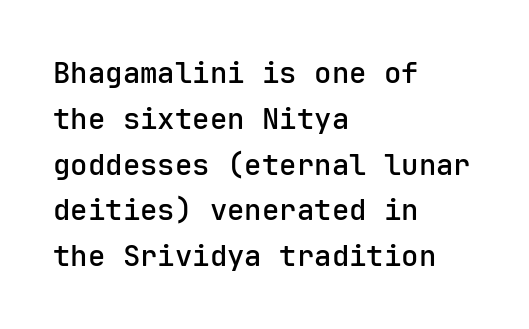
Q: Is the text bold? A: Semi-bold.
Q: Is the text italic (slanted)? A: No, it is upright.
Q: Is the typeface a serif or a sans-serif typeface? A: Sans-serif.
Q: Is the text underlined? A: No.
Q: How is the paragraph aligned? A: Left-aligned.
Q: Is the spacing between letters normal or unusually wide? A: Normal.
Q: Is the spacing between lines tight, normal or loose? A: Normal.
Q: Width (condensed, normal, or wide)? A: Normal.
Q: Stroke contrast? A: Low.
Q: x-height? A: Medium.
Q: Monospaced? A: Yes.
